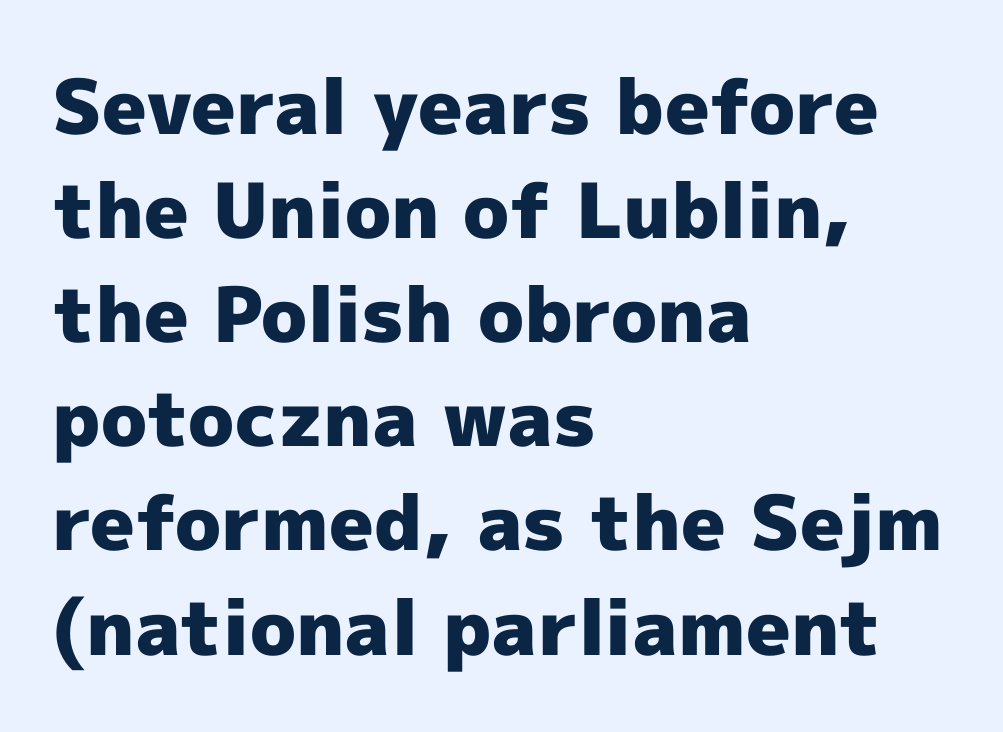
Q: Is the text bold? A: Yes.
Q: Is the text italic (slanted)? A: No, it is upright.
Q: Is the typeface a serif or a sans-serif typeface? A: Sans-serif.
Q: Is the text underlined? A: No.
Q: How is the paragraph aligned? A: Left-aligned.
Q: Is the spacing between letters normal or unusually wide? A: Normal.
Q: Is the spacing between lines tight, normal or loose? A: Normal.
Q: Width (condensed, normal, or wide)? A: Normal.
Q: x-height? A: Medium.
Q: Monospaced? A: No.
